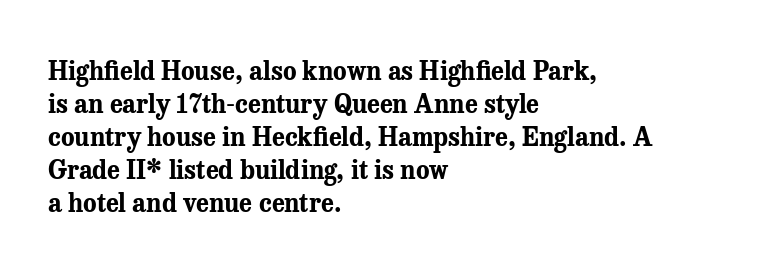
{"italic": "no", "bold": "yes", "underline": "no", "align": "left", "line_spacing": "normal", "line_spacing_ratio": 1.32, "letter_spacing": "normal", "letter_spacing_em": 0.0, "glyph_px": 25}
